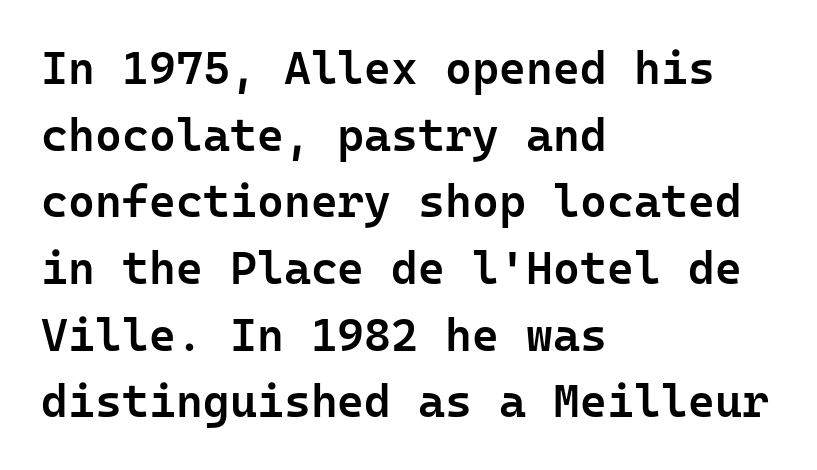
Students, note that the glyphs here touch the page at normal intervals. Underline: absent. Spacing verdict: monospaced, one width for all characters. Look at the bottom of the vertical strokes: they stop flat, with no serifs.
